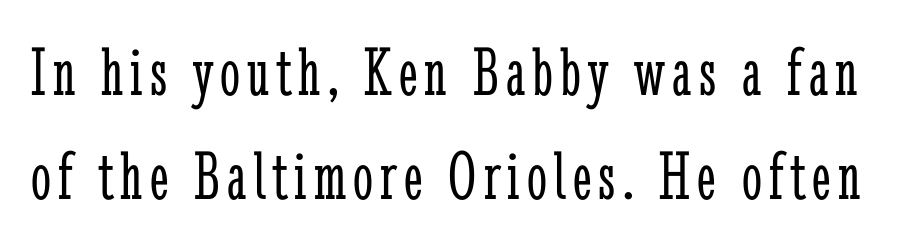
{"serif": "yes", "italic": "no", "bold": "no", "weight": "light", "width": "condensed", "stroke_contrast": "low", "x_height": "medium", "monospaced": "no", "underline": "no", "line_spacing": "normal", "line_spacing_ratio": 1.47, "glyph_px": 71}
